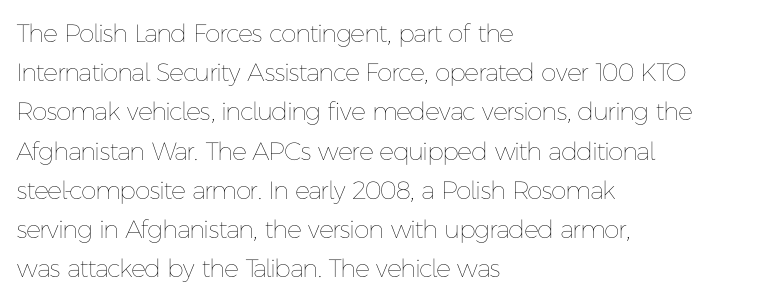
{"italic": "no", "bold": "no", "underline": "no", "align": "left", "line_spacing": "normal", "line_spacing_ratio": 1.57, "letter_spacing": "normal", "letter_spacing_em": 0.0, "glyph_px": 25}
